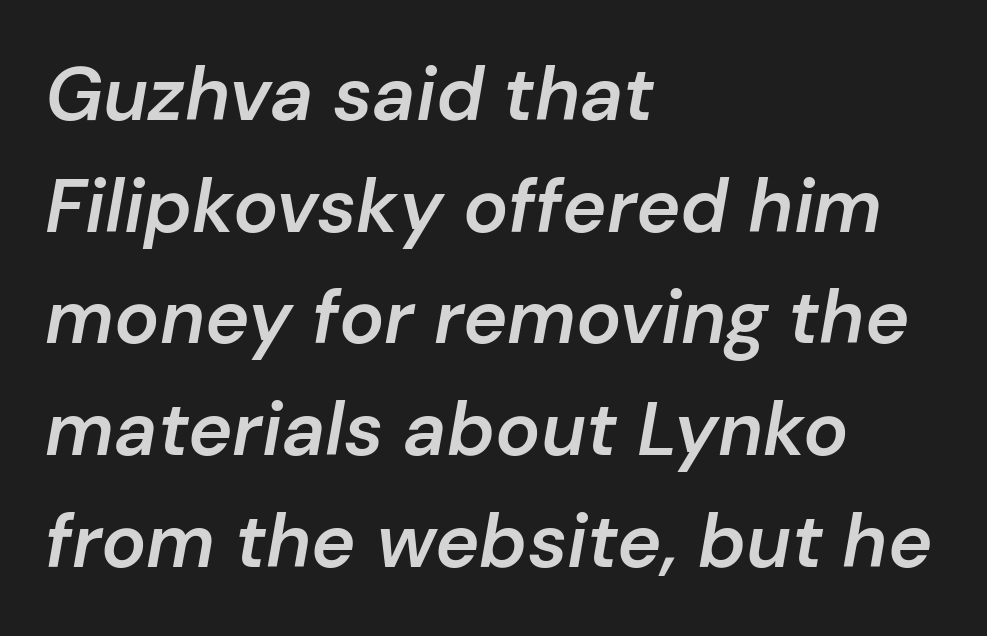
The lettering tilts uniformly, giving the passage an italic look. Short and long lines alike share a common starting point at left. Beneath every word, the page is bare. Regular leading.
